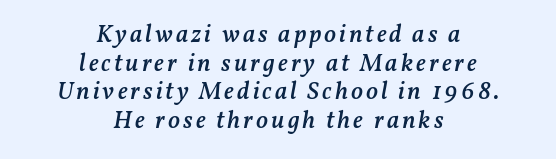
Q: Is the text bold? A: Semi-bold.
Q: Is the text italic (slanted)? A: Yes, it leans right by about 11 degrees.
Q: Is the text underlined? A: No.
Q: How is the paragraph aligned? A: Centered.
Q: Is the spacing between lines tight, normal or loose? A: Tight.
